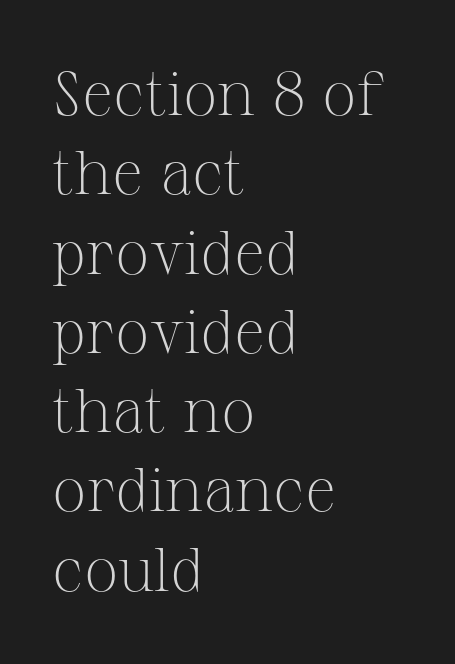
The horizontal fit of the characters is conventional and even. Caption: multi-line text, flush left, ragged right. The letters look calm and open, with moderate or lighter stems. In terms of leading, this rendering sits right in the middle.
